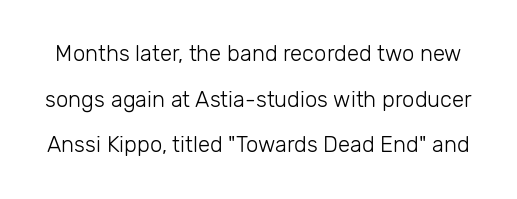
{"italic": "no", "bold": "no", "underline": "no", "line_spacing": "loose", "line_spacing_ratio": 2.07, "letter_spacing": "normal", "letter_spacing_em": 0.0, "glyph_px": 22}
